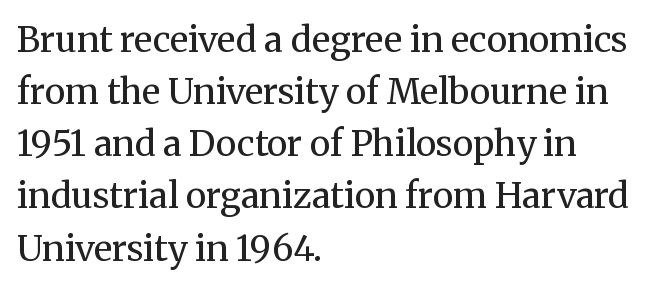
Notice how the passage keeps a crisp vertical edge on the left only. The cut favours lightness, reaching ordinary text weight at its darkest. A bare baseline throughout the passage. The passage shown is typed in a proportional face where columns would drift. Stroke terminals: seriffed.
